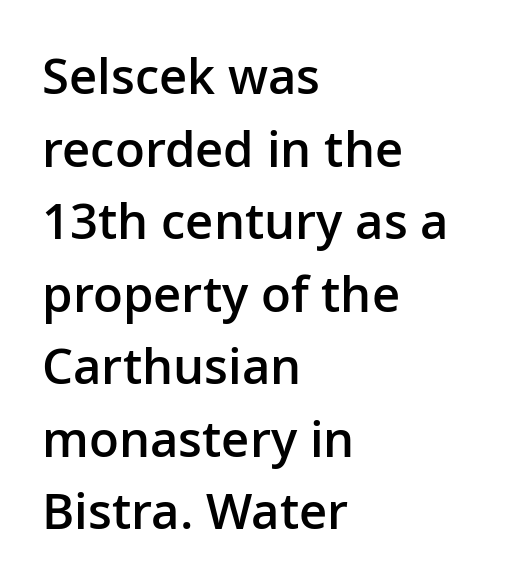
{"serif": "no", "italic": "no", "bold": "semi", "weight": "semibold", "width": "normal", "stroke_contrast": "low", "x_height": "medium", "monospaced": "no", "underline": "no", "align": "left", "line_spacing": "normal", "line_spacing_ratio": 1.48, "letter_spacing": "normal", "letter_spacing_em": 0.0, "glyph_px": 49}
